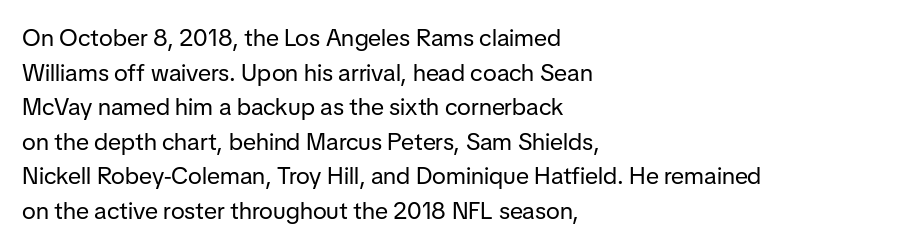
{"italic": "no", "bold": "no", "underline": "no", "align": "left", "line_spacing": "normal", "line_spacing_ratio": 1.44, "letter_spacing": "normal", "letter_spacing_em": 0.0, "glyph_px": 24}
